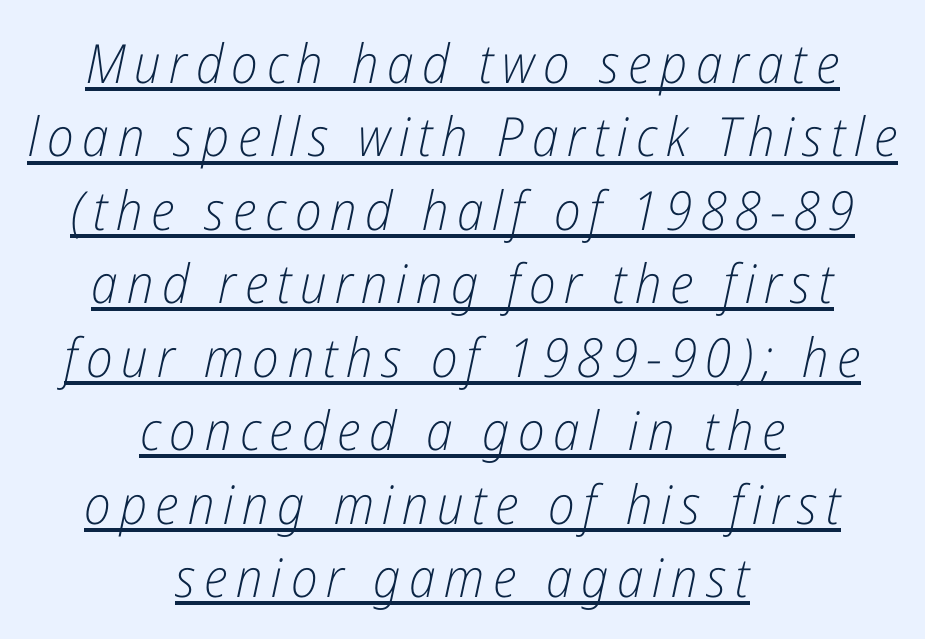
{"italic": "yes", "lean": "right", "slant_degrees": 12, "bold": "no", "weight": "light", "width": "condensed", "stroke_contrast": "low", "x_height": "medium", "monospaced": "no", "underline": "yes", "align": "center", "line_spacing": "normal", "line_spacing_ratio": 1.36, "glyph_px": 54}
